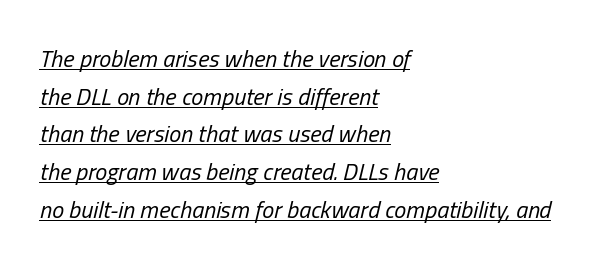
Q: Is the text bold? A: No.
Q: Is the text italic (slanted)? A: Yes, it leans right by about 13 degrees.
Q: Is the text underlined? A: Yes.
Q: How is the paragraph aligned? A: Left-aligned.
Q: Is the spacing between letters normal or unusually wide? A: Normal.
Q: Is the spacing between lines tight, normal or loose? A: Normal.
